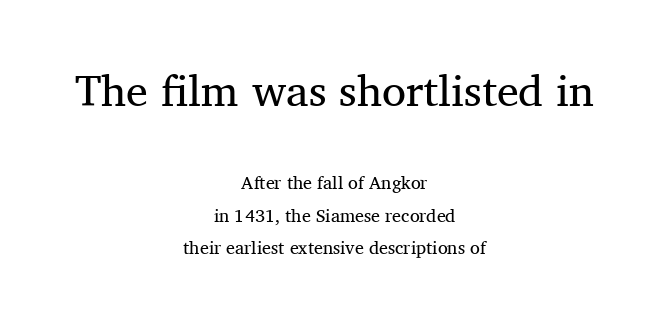
The image shows 44 px regular-weight serif type, upright; set centered, line spacing 1.8x, normal letter spacing, not underlined; the first (top) block is 2.44x larger; medium stroke contrast and a medium x-height.
